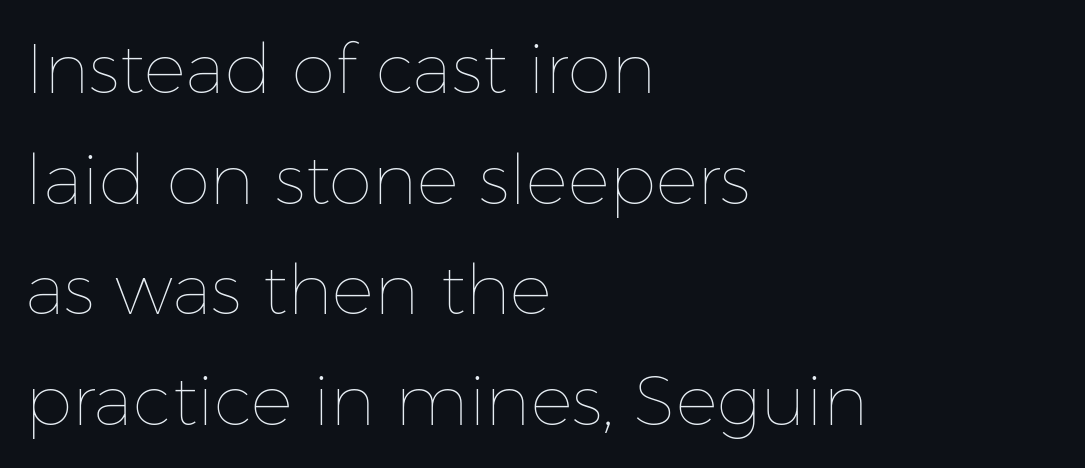
Is this a fixed-width face? No — the glyphs have proportional, varying widths. Layout note: lines flush left. Quick note: not italic, upright. The rendering keeps characters at their native spacing.
